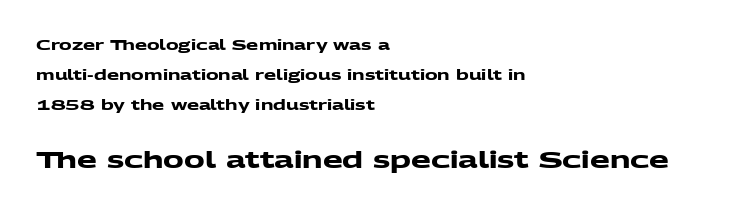
Typesetter's note — lower block bumped up in size, upper block left smaller. How heavy is the stroke? Heavy — this is a bold. Lines of text with bare space underneath. Rows of type keep a wide berth in the vertical direction.
